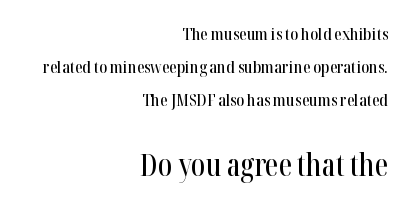
{"serif": "yes", "italic": "no", "width": "condensed", "stroke_contrast": "high", "x_height": "medium", "monospaced": "no", "underline": "no", "align": "right", "line_spacing": "loose", "line_spacing_ratio": 1.93, "letter_spacing": "normal", "letter_spacing_em": 0.0, "larger_block": "second", "size_ratio": 1.76, "glyph_px": 30}
